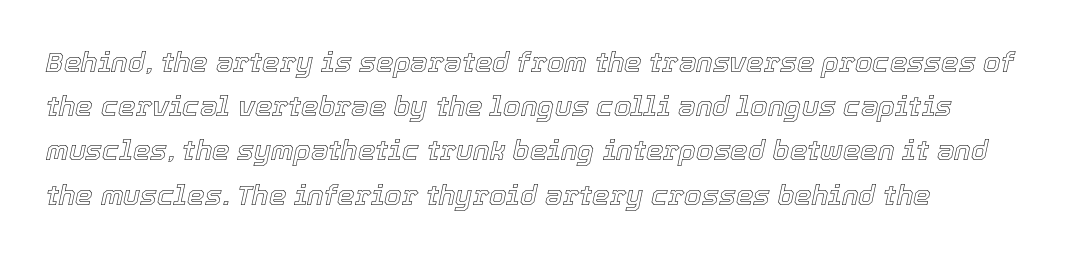
The image shows 28 px text type, italic (leaning right); set normal line spacing (1.58x), normal letter spacing, not underlined; a medium x-height.
